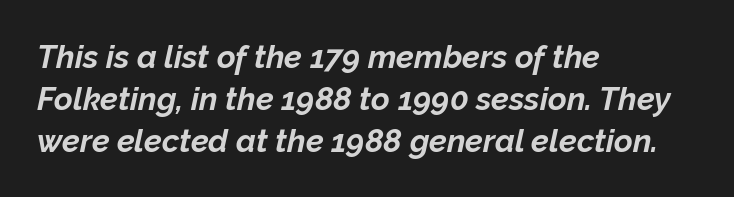
{"italic": "yes", "lean": "right", "slant_degrees": 12, "bold": "yes", "weight": "bold", "width": "normal", "stroke_contrast": "low", "x_height": "medium", "monospaced": "no", "underline": "no", "align": "left", "line_spacing": "normal", "line_spacing_ratio": 1.31, "letter_spacing": "normal", "letter_spacing_em": 0.0, "glyph_px": 32}
